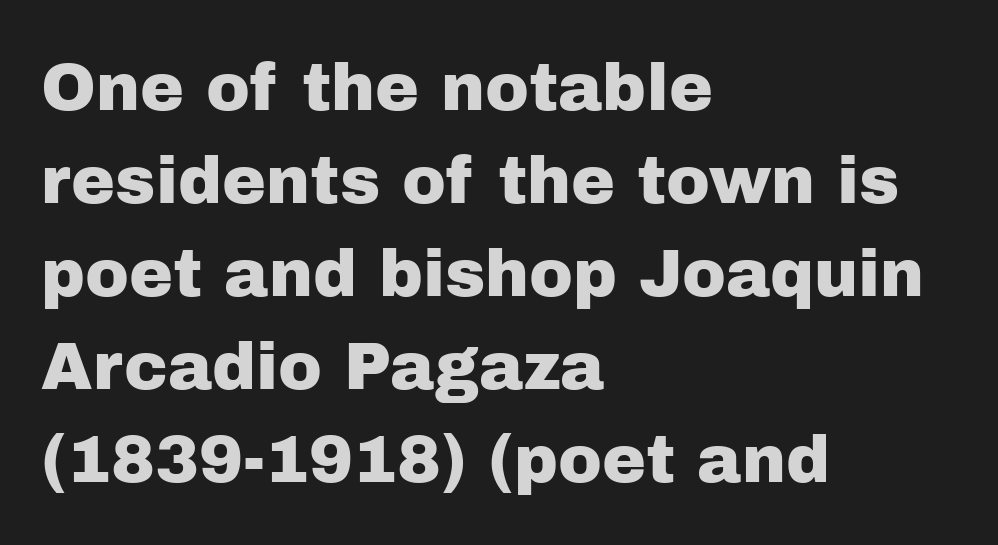
Q: Is the text italic (slanted)? A: No, it is upright.
Q: Is the typeface a serif or a sans-serif typeface? A: Sans-serif.
Q: Is the text underlined? A: No.
Q: How is the paragraph aligned? A: Left-aligned.
Q: Is the spacing between letters normal or unusually wide? A: Normal.
Q: Is the spacing between lines tight, normal or loose? A: Normal.
Q: Width (condensed, normal, or wide)? A: Normal.
Q: Stroke contrast? A: Low.
Q: x-height? A: Medium.
Q: Monospaced? A: No.
